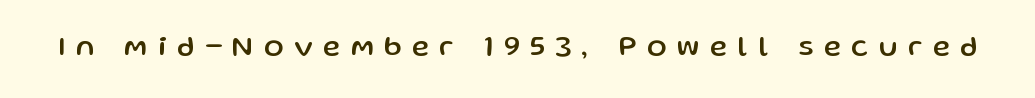
The image shows 29 px sans-serif type, upright; set unusually wide letter spacing (+0.37 em), not underlined; low stroke contrast and a medium x-height.
